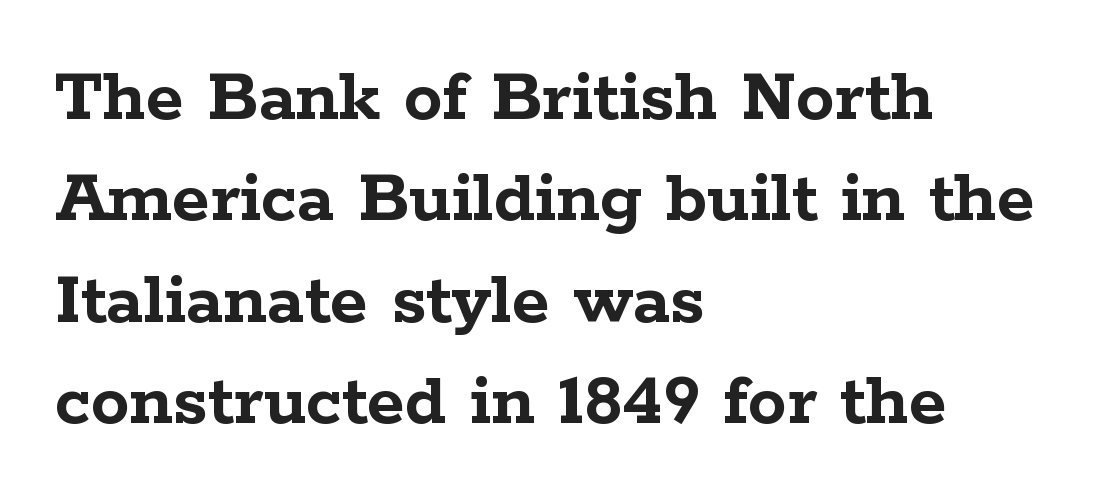
The image shows 78 px semibold, wide serif type, upright; set left-aligned, normal line spacing (1.3x), normal letter spacing, not underlined; low stroke contrast and a medium x-height.
